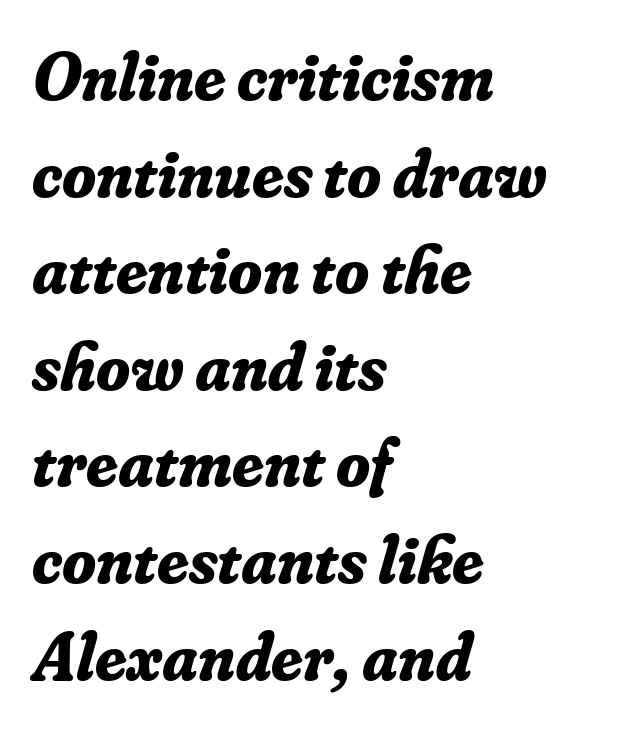
{"serif": "yes", "italic": "yes", "lean": "right", "slant_degrees": 16, "bold": "yes", "weight": "bold", "width": "normal", "stroke_contrast": "low", "x_height": "small", "monospaced": "no", "underline": "no", "align": "left", "line_spacing": "normal", "line_spacing_ratio": 1.4, "letter_spacing": "normal", "letter_spacing_em": 0.0, "glyph_px": 69}
